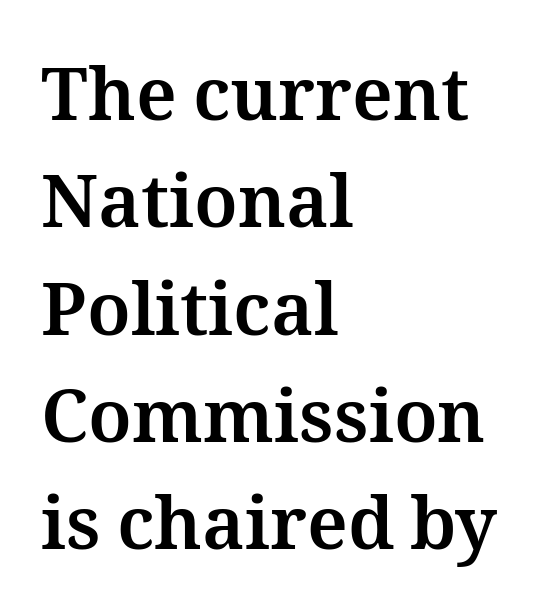
Here the designer chose a conventional face with non-uniform glyph widths. Ascenders rise straight up at ninety degrees. This sample is left-justified, so line endings fall wherever the words run out. Is there much room between lines? A standard amount, neither cramped nor airy. The face used here is rendered with its standard letterfit. The face used here has the dense, thick strokes of a bold.
